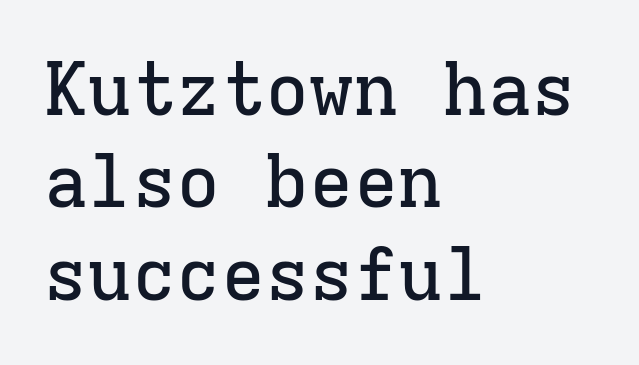
The image shows 74 px serif type, upright, monospaced; set left-aligned, normal line spacing (1.25x), normal letter spacing, not underlined; low stroke contrast and a medium x-height.
